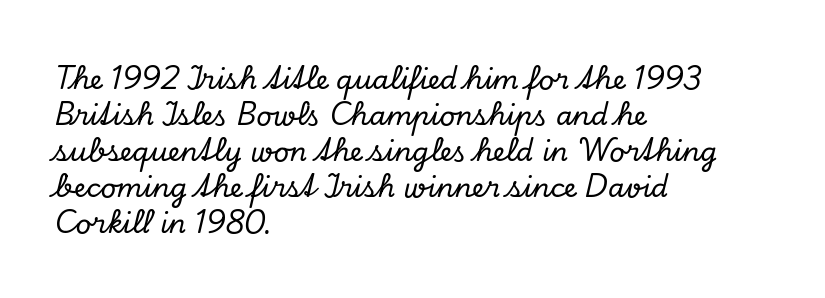
The image shows 27 px text type, italic (leaning right); set left-aligned, normal line spacing (1.33x), normal letter spacing, not underlined.
